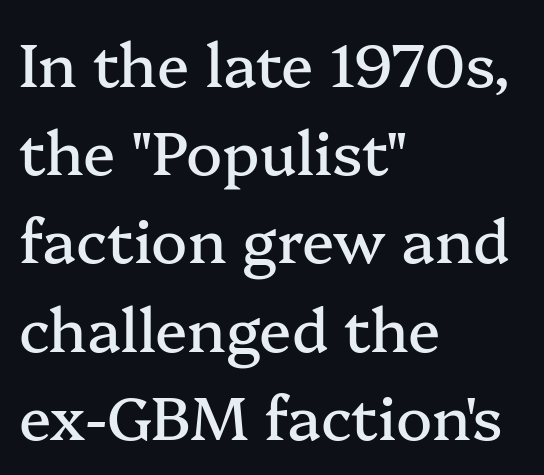
Q: Is the text italic (slanted)? A: No, it is upright.
Q: Is the typeface a serif or a sans-serif typeface? A: Serif.
Q: Is the text underlined? A: No.
Q: How is the paragraph aligned? A: Left-aligned.
Q: Is the spacing between letters normal or unusually wide? A: Normal.
Q: Is the spacing between lines tight, normal or loose? A: Normal.
Q: Width (condensed, normal, or wide)? A: Normal.
Q: Stroke contrast? A: Medium.
Q: x-height? A: Medium.
Q: Monospaced? A: No.
